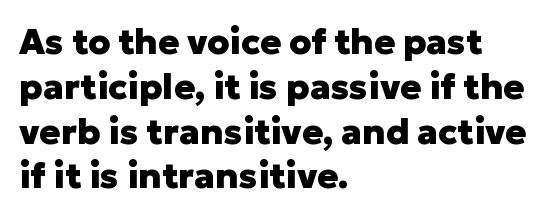
Q: Is the text bold? A: Yes.
Q: Is the text italic (slanted)? A: No, it is upright.
Q: Is the typeface a serif or a sans-serif typeface? A: Sans-serif.
Q: Is the text underlined? A: No.
Q: How is the paragraph aligned? A: Left-aligned.
Q: Is the spacing between letters normal or unusually wide? A: Normal.
Q: Is the spacing between lines tight, normal or loose? A: Normal.
Q: Width (condensed, normal, or wide)? A: Normal.
Q: Stroke contrast? A: Low.
Q: x-height? A: Medium.
Q: Monospaced? A: No.
